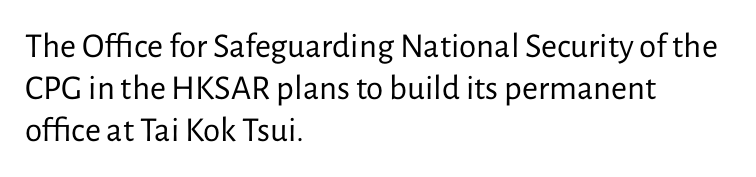
The image shows 35 px regular-weight sans-serif type, upright; set left-aligned, line spacing 1.2x, normal letter spacing, not underlined; low stroke contrast and a medium x-height.
